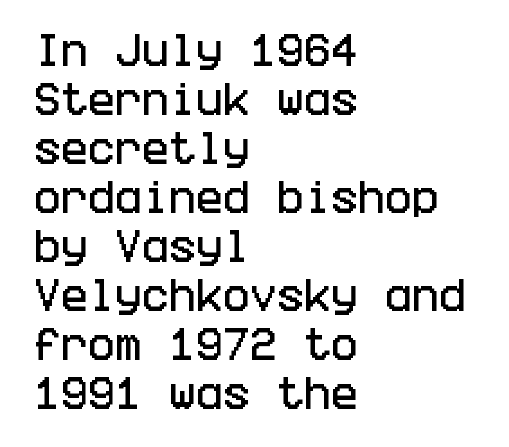
The image shows 36 px condensed sans-serif type, upright; set left-aligned, normal line spacing (1.36x), normal letter spacing, not underlined; low stroke contrast and a large x-height.
